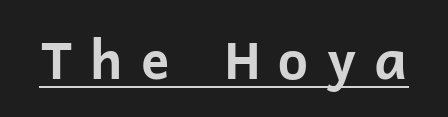
The image shows 53 px bold sans-serif type, upright; set unusually wide letter spacing (+0.33 em), underlined; low stroke contrast and a medium x-height.
